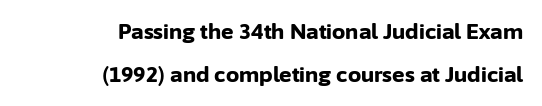
{"italic": "no", "bold": "yes", "underline": "no", "align": "right", "line_spacing": "loose", "line_spacing_ratio": 2.03, "letter_spacing": "normal", "letter_spacing_em": 0.0, "glyph_px": 21}
